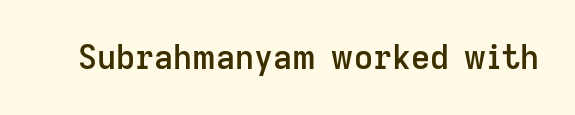
These lines keep a tight, regular rhythm from letter to letter. Do the characters align in a grid? No, the font is proportional. Only glyphs here, with clear space below each row. The font's upright variant was chosen for this text.
